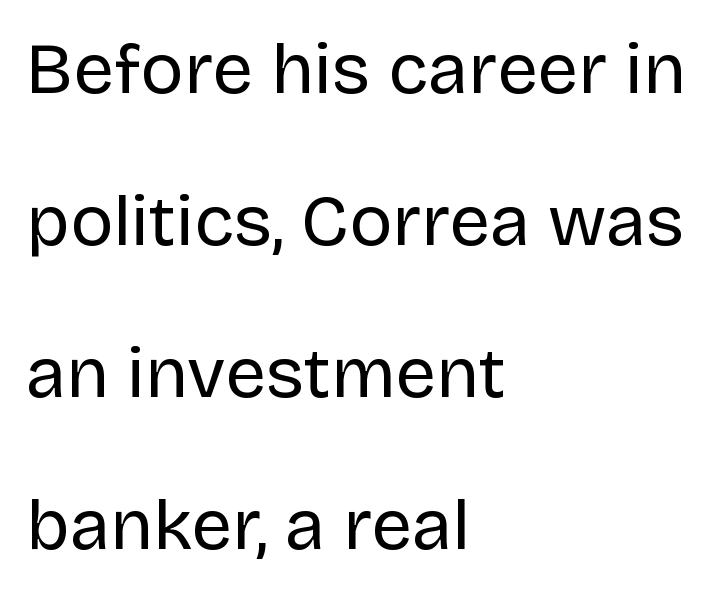
The image shows 72 px regular-weight sans-serif type, upright; set left-aligned, loose line spacing (2.11x), normal letter spacing, not underlined; low stroke contrast and a large x-height.
